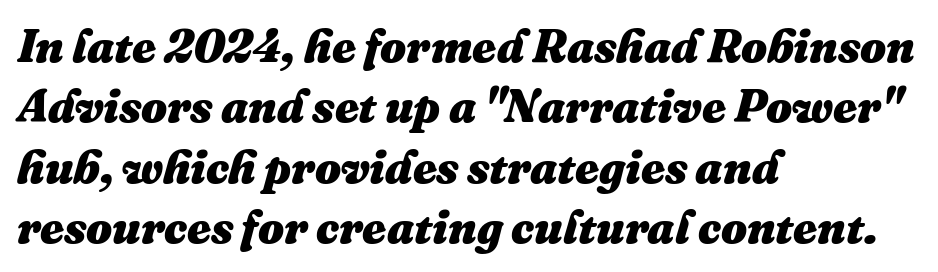
The font's italic variant was chosen for this text. The setting favours the left margin, as ordinary paragraphs usually do. Nobody touched the tracking dial on this one. How would I describe the line gaps? Plain and ordinary.
